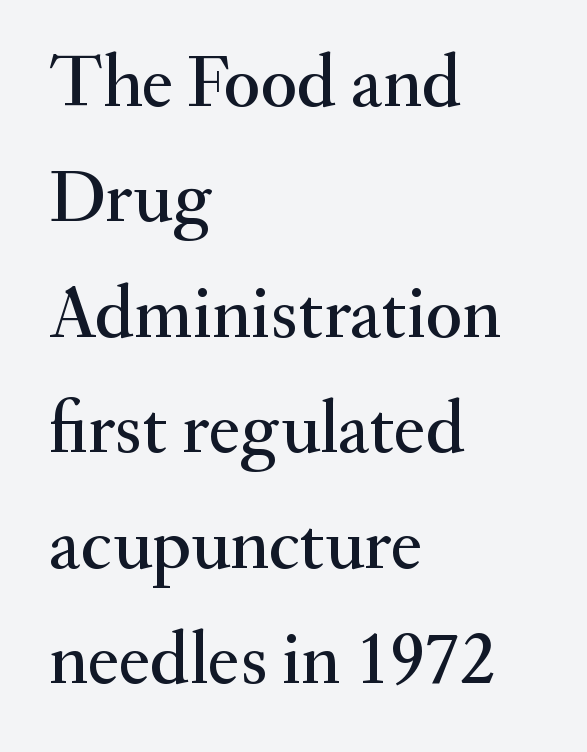
The image shows 75 px serif type, upright; set left-aligned, normal line spacing (1.54x), normal letter spacing, not underlined; medium stroke contrast and a small x-height.
